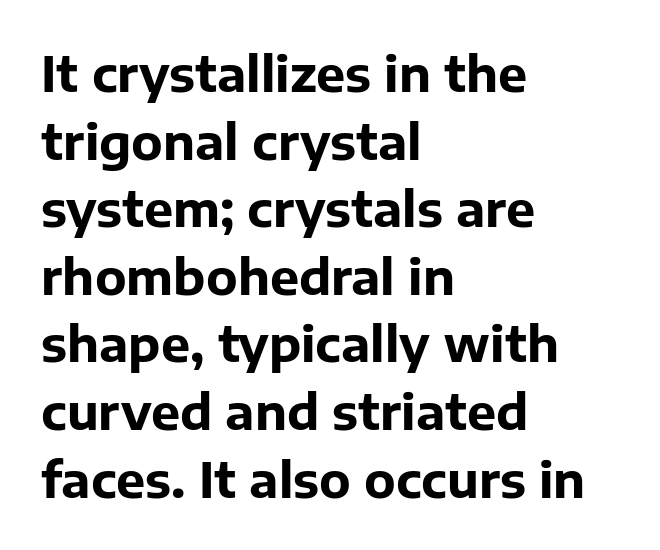
Only glyphs here, with clear space below each row. A typesetter would label this face a sans. This sample uses an upright cut, with every glyph sitting square on the baseline. Inter-character spacing is left at the font's built-in metrics.
